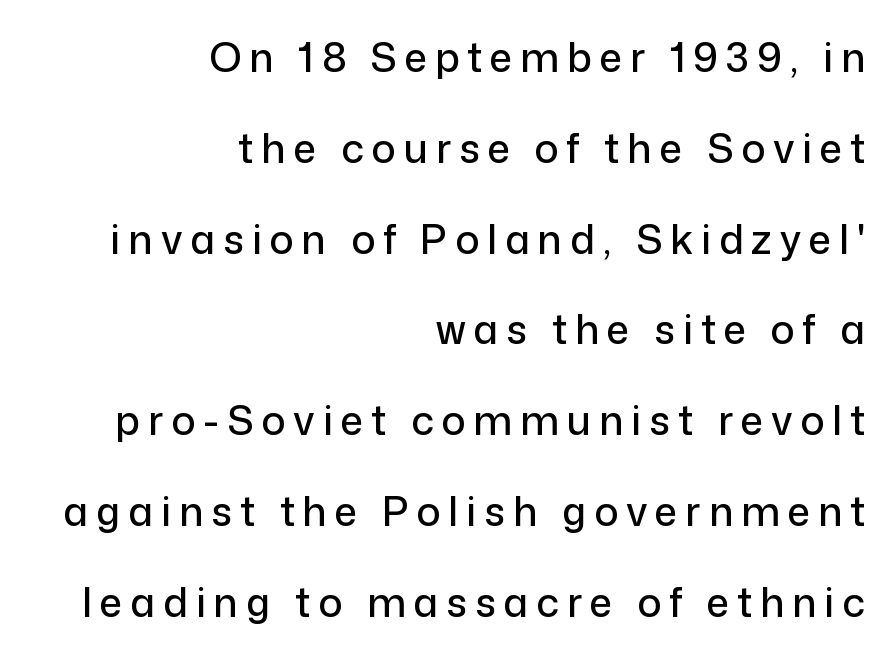
The image shows 40 px sans-serif type, upright; set right-aligned, loose line spacing (2.27x), unusually wide letter spacing (+0.2 em), not underlined; low stroke contrast and a medium x-height.
